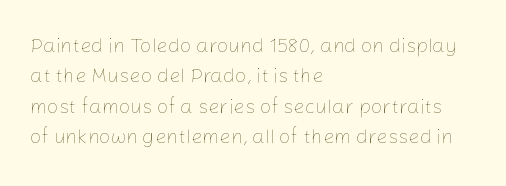
The image shows 20 px text type, upright; set left-aligned, normal line spacing (1.52x), normal letter spacing, not underlined.
